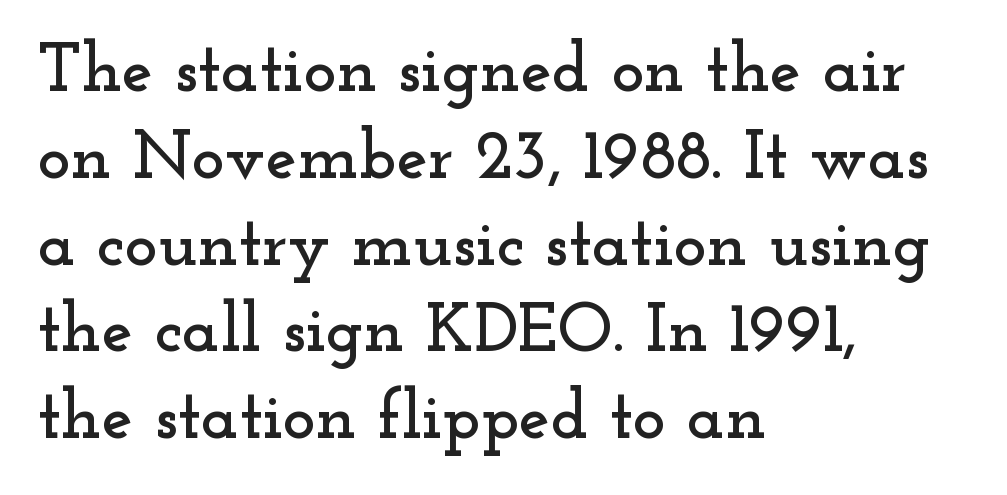
The image shows 70 px wide serif type, upright; set left-aligned, line spacing 1.24x, normal letter spacing, not underlined; low stroke contrast and a small x-height.
